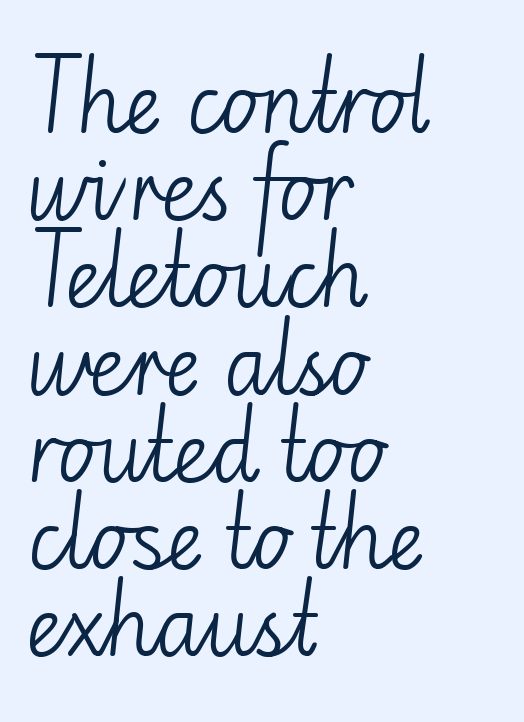
The image shows 80 px light sans-serif type; set left-aligned, tight line spacing (1.09x), normal letter spacing, not underlined; low stroke contrast and a small x-height.
